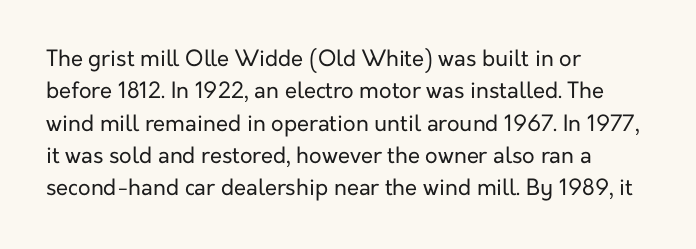
Does extra space separate the letters? No, they use regular spacing. Compared with a typical body face, this is equally light or lighter still. Casual observation: everything's shoved over to the left. This sample keeps an unexceptional amount of space between lines.
